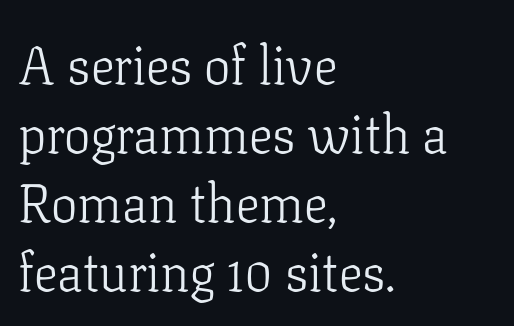
Q: Is the text bold? A: No.
Q: Is the text italic (slanted)? A: No, it is upright.
Q: Is the typeface a serif or a sans-serif typeface? A: Serif.
Q: Is the text underlined? A: No.
Q: How is the paragraph aligned? A: Left-aligned.
Q: Is the spacing between letters normal or unusually wide? A: Normal.
Q: Is the spacing between lines tight, normal or loose? A: Normal.
Q: Width (condensed, normal, or wide)? A: Normal.
Q: Stroke contrast? A: Low.
Q: x-height? A: Medium.
Q: Monospaced? A: No.
